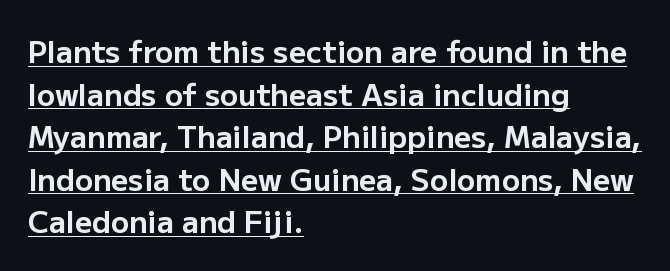
Q: Is the text bold? A: Yes.
Q: Is the text italic (slanted)? A: No, it is upright.
Q: Is the typeface a serif or a sans-serif typeface? A: Sans-serif.
Q: Is the text underlined? A: Yes.
Q: How is the paragraph aligned? A: Left-aligned.
Q: Is the spacing between letters normal or unusually wide? A: Normal.
Q: Is the spacing between lines tight, normal or loose? A: Normal.
Q: Width (condensed, normal, or wide)? A: Normal.
Q: Stroke contrast? A: Low.
Q: x-height? A: Medium.
Q: Monospaced? A: No.
